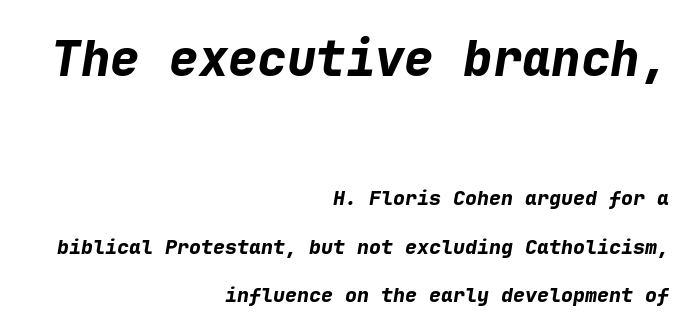
The image shows 49 px bold type, italic (leaning right), monospaced; set right-aligned, loose line spacing (2.43x), normal letter spacing, not underlined; the first (top) block is 2.45x larger; low stroke contrast and a medium x-height.
